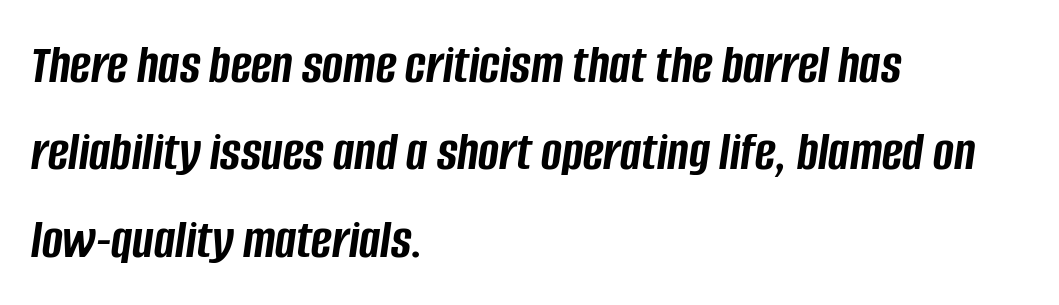
Q: Is the text bold? A: Yes.
Q: Is the text italic (slanted)? A: Yes, it leans right by about 8 degrees.
Q: Is the text underlined? A: No.
Q: How is the paragraph aligned? A: Left-aligned.
Q: Is the spacing between letters normal or unusually wide? A: Normal.
Q: Is the spacing between lines tight, normal or loose? A: Normal.
Q: Width (condensed, normal, or wide)? A: Condensed.
Q: Stroke contrast? A: Low.
Q: x-height? A: Large.
Q: Monospaced? A: No.
